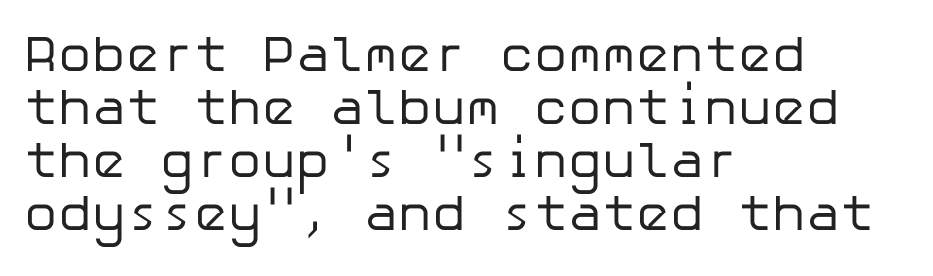
The image shows 51 px regular-weight sans-serif type, upright; set left-aligned, tight line spacing (1.04x), normal letter spacing, not underlined; low stroke contrast and a medium x-height.
